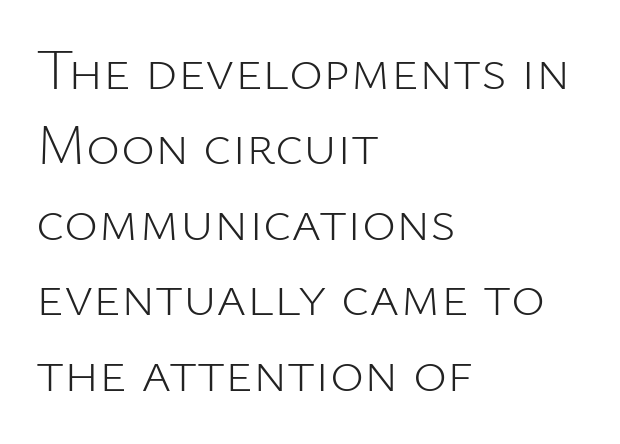
{"serif": "no", "italic": "no", "bold": "no", "weight": "light", "width": "normal", "stroke_contrast": "low", "x_height": "medium", "monospaced": "no", "underline": "no", "align": "left", "line_spacing": "normal", "line_spacing_ratio": 1.3, "letter_spacing": "normal", "letter_spacing_em": 0.0, "glyph_px": 58}
